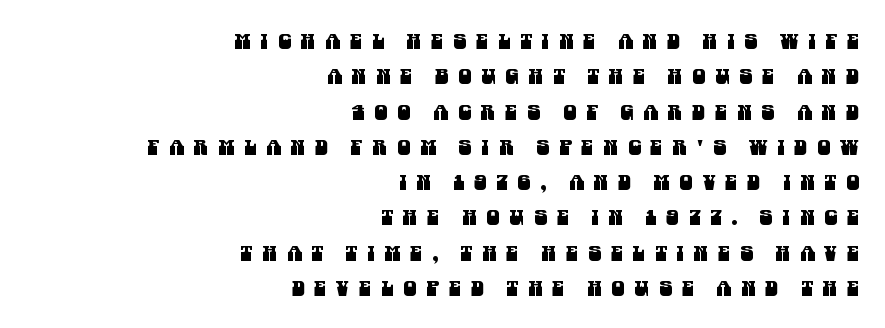
The image shows 21 px text type; set right-aligned, normal line spacing (1.68x), unusually wide letter spacing (+0.47 em), not underlined.
